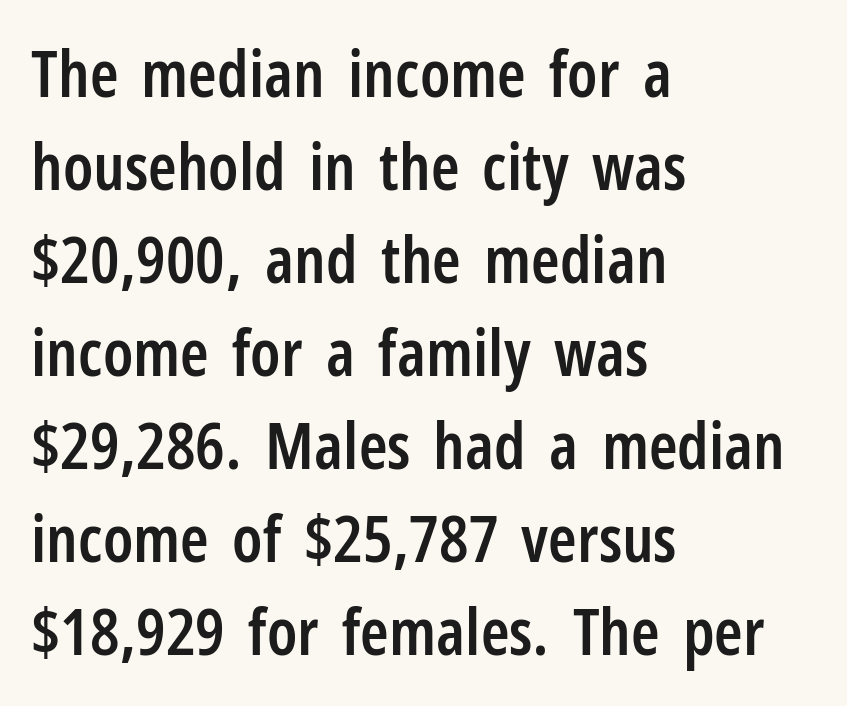
Notice how the passage keeps a crisp vertical edge on the left only. Each letter keeps its own natural width here, so spacing adapts to shape. The line-height multiplier appears to be the usual default. The gap between lines stays unmarked. Look at the tracking — it's just the regular setting, nothing added. The lettering holds an erect, upright posture throughout.
